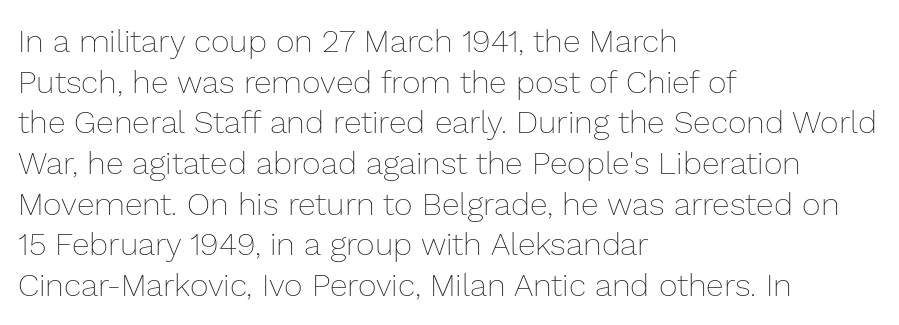
Q: Is the text bold? A: No.
Q: Is the text italic (slanted)? A: No, it is upright.
Q: Is the text underlined? A: No.
Q: How is the paragraph aligned? A: Left-aligned.
Q: Is the spacing between letters normal or unusually wide? A: Normal.
Q: Is the spacing between lines tight, normal or loose? A: Normal.
Q: Width (condensed, normal, or wide)? A: Normal.
Q: Stroke contrast? A: Low.
Q: x-height? A: Medium.
Q: Monospaced? A: No.
